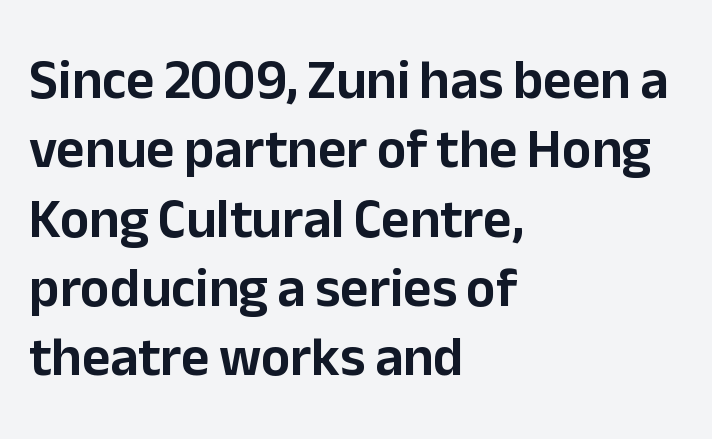
{"serif": "no", "italic": "no", "width": "normal", "stroke_contrast": "low", "x_height": "medium", "monospaced": "no", "underline": "no", "align": "left", "line_spacing": "normal", "line_spacing_ratio": 1.26, "letter_spacing": "normal", "letter_spacing_em": 0.0, "glyph_px": 55}
